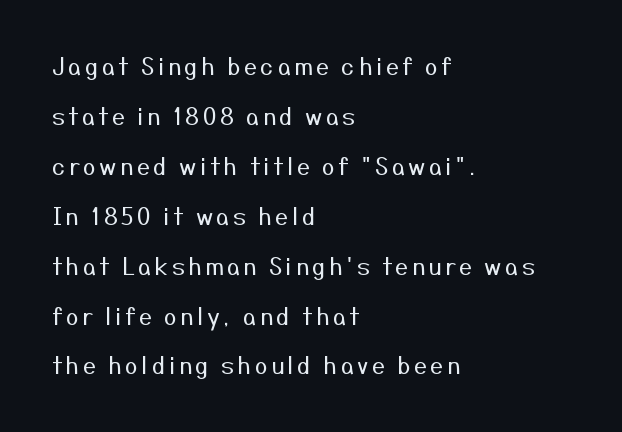
Q: Is the text bold? A: No.
Q: Is the text italic (slanted)? A: No, it is upright.
Q: Is the text underlined? A: No.
Q: How is the paragraph aligned? A: Left-aligned.
Q: Is the spacing between lines tight, normal or loose? A: Loose.
